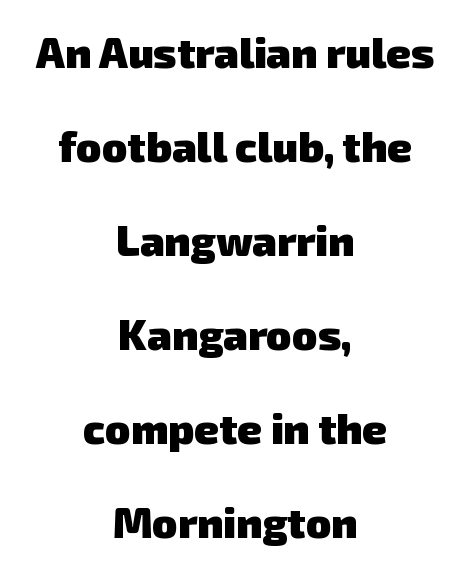
Q: Is the text bold? A: Yes.
Q: Is the typeface a serif or a sans-serif typeface? A: Sans-serif.
Q: Is the text underlined? A: No.
Q: How is the paragraph aligned? A: Centered.
Q: Is the spacing between letters normal or unusually wide? A: Normal.
Q: Is the spacing between lines tight, normal or loose? A: Loose.
Q: Width (condensed, normal, or wide)? A: Normal.
Q: Stroke contrast? A: Low.
Q: x-height? A: Medium.
Q: Monospaced? A: No.
